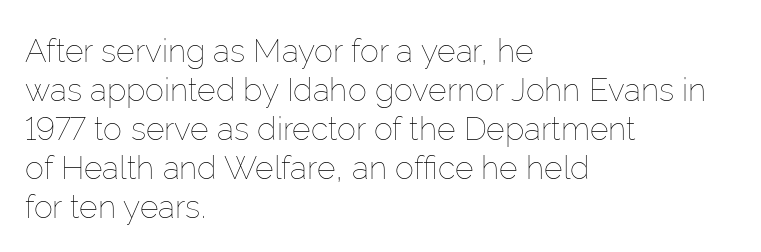
Descenders are the only things crossing below the line. Horizontal alignment here is leftward, the default for most running prose. The typography opts for an upright posture over an oblique one. Ink coverage per letter is moderate at most. Each word holds together tightly as a unit, with standard inter-letter gaps. Spacing verdict: proportional, widths tailored to each character.
